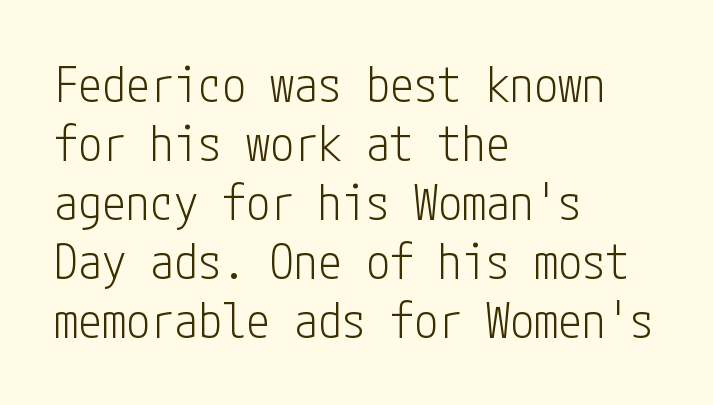
The typography opts for an upright posture over an oblique one. Observe the absence of serifs on each vertical stroke in this sample. This rendering features lettering with no underline. In terms of letterspacing, this is plain default setting. No heavy texture on the line: the type isn't bold. The text block is weighted toward the left margin, trailing off unevenly rightward.
